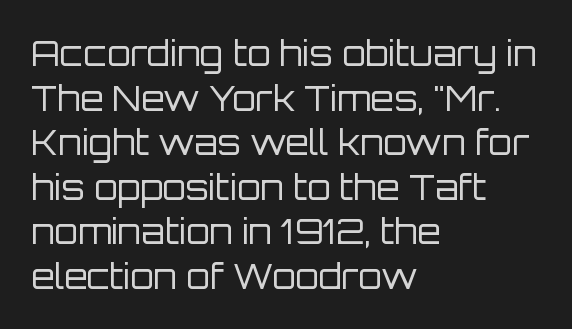
{"serif": "no", "italic": "no", "bold": "no", "weight": "regular", "width": "normal", "stroke_contrast": "low", "x_height": "large", "monospaced": "no", "underline": "no", "align": "left", "line_spacing": "normal", "line_spacing_ratio": 1.31, "letter_spacing": "normal", "letter_spacing_em": 0.0, "glyph_px": 34}
